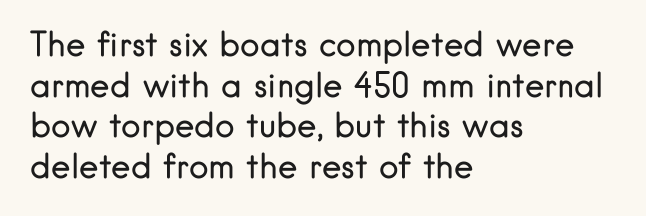
The image shows 33 px regular-weight sans-serif type, upright; set left-aligned, line spacing 1.23x, normal letter spacing, not underlined; low stroke contrast and a small x-height.
